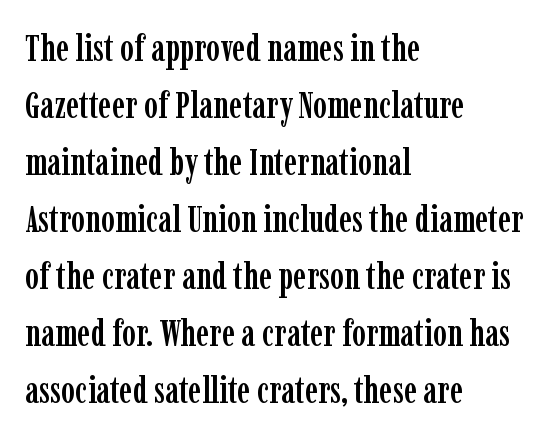
The image shows 37 px condensed serif type, upright; set left-aligned, normal line spacing (1.54x), normal letter spacing, not underlined; low stroke contrast and a medium x-height.
